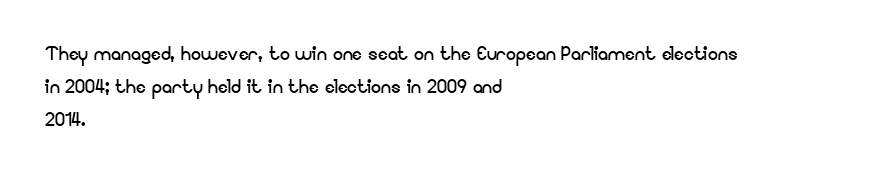
Q: Is the text bold? A: No.
Q: Is the text italic (slanted)? A: No, it is upright.
Q: Is the text underlined? A: No.
Q: How is the paragraph aligned? A: Left-aligned.
Q: Is the spacing between letters normal or unusually wide? A: Normal.
Q: Is the spacing between lines tight, normal or loose? A: Normal.
